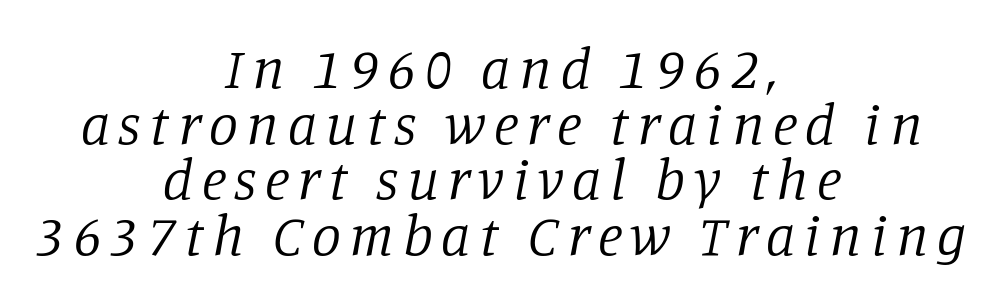
Q: Is the text bold? A: No.
Q: Is the text italic (slanted)? A: Yes, it leans right by about 11 degrees.
Q: Is the typeface a serif or a sans-serif typeface? A: Serif.
Q: Is the text underlined? A: No.
Q: How is the paragraph aligned? A: Centered.
Q: Is the spacing between lines tight, normal or loose? A: Tight.
Q: Width (condensed, normal, or wide)? A: Normal.
Q: Stroke contrast? A: Low.
Q: x-height? A: Large.
Q: Monospaced? A: No.
